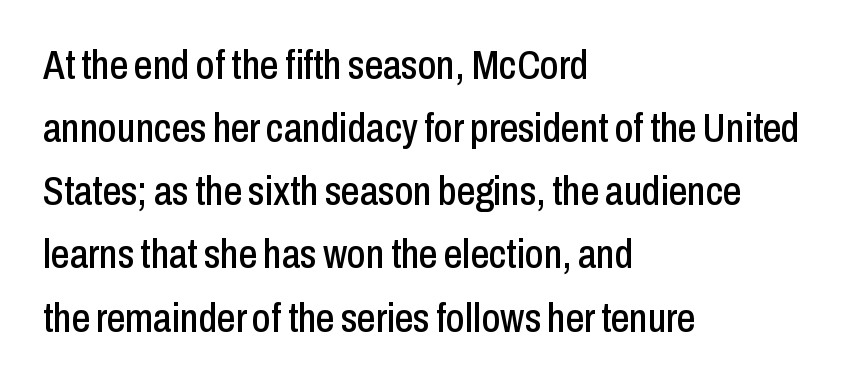
In terms of posture, this sample is upright. The words here are not underlined. Compared with typical paragraphs, the rows here are spaced about the same. Tracking value appears to be zero — textbook default spacing. Compared with a centered layout, this one pins lines to the left instead. Proportional: the letters do not fall into vertical columns.
